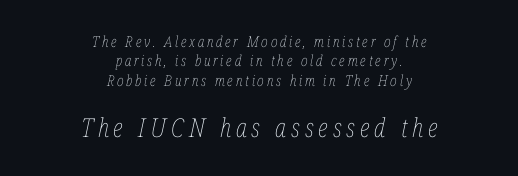
The composition opens small and finishes big. The words here are not underlined. Is the type slanted? Yes — the strokes lean at a clear angle. Each line is balanced around a shared central axis.
